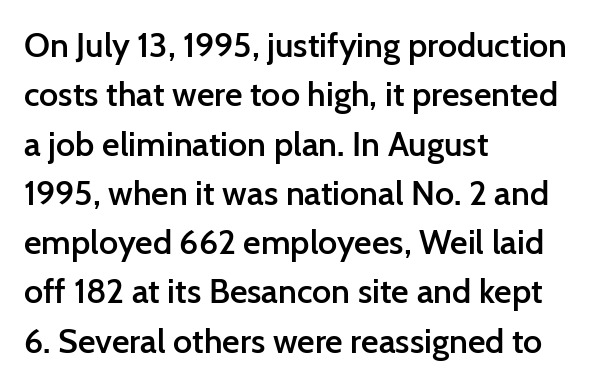
The image shows 34 px semibold sans-serif type, upright; set left-aligned, normal line spacing (1.45x), normal letter spacing, not underlined; low stroke contrast and a medium x-height.
